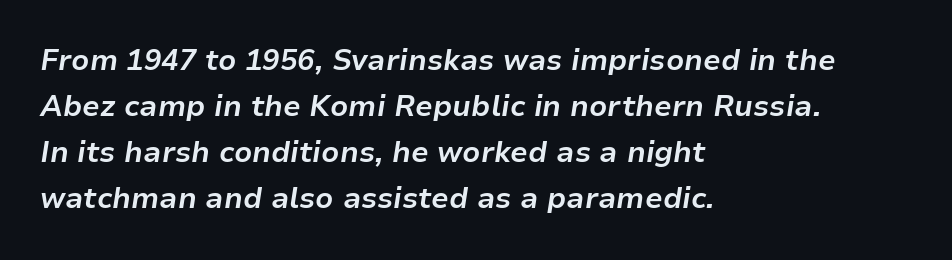
The image shows 29 px bold type, italic (leaning right); set left-aligned, normal line spacing (1.59x), normal letter spacing, not underlined; low stroke contrast and a medium x-height.
